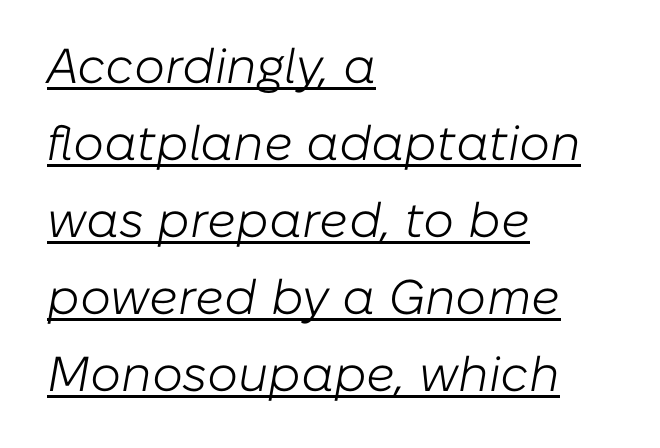
The image shows 49 px light type, italic (leaning right); set left-aligned, normal line spacing (1.57x), normal letter spacing, underlined; low stroke contrast and a medium x-height.
